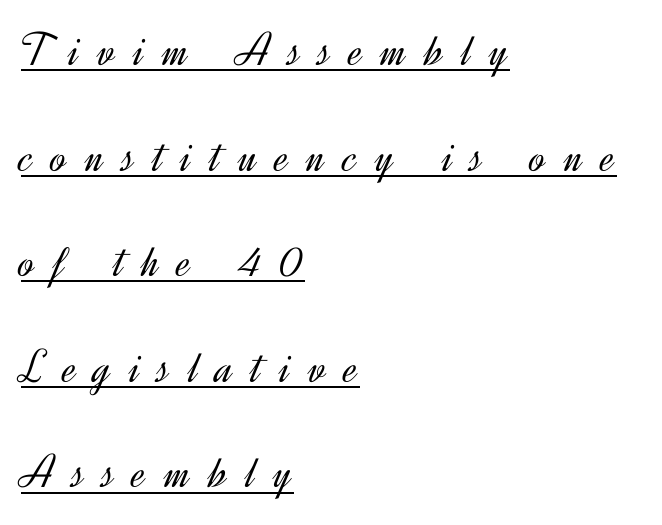
The image shows 48 px light sans-serif type; set left-aligned, loose line spacing (2.2x), unusually wide letter spacing (+0.38 em), underlined; a small x-height.
